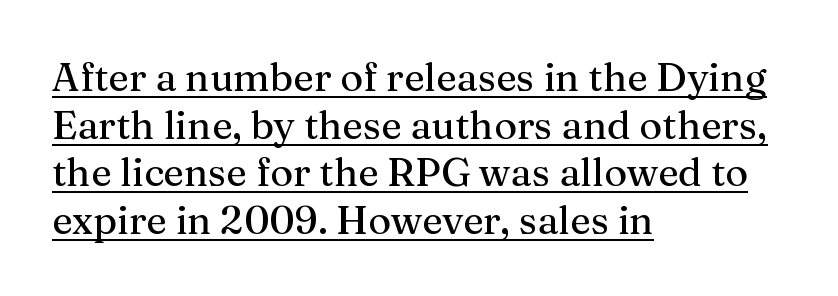
Q: Is the text italic (slanted)? A: No, it is upright.
Q: Is the typeface a serif or a sans-serif typeface? A: Serif.
Q: Is the text underlined? A: Yes.
Q: How is the paragraph aligned? A: Left-aligned.
Q: Is the spacing between letters normal or unusually wide? A: Normal.
Q: Width (condensed, normal, or wide)? A: Normal.
Q: Stroke contrast? A: Medium.
Q: x-height? A: Medium.
Q: Monospaced? A: No.
